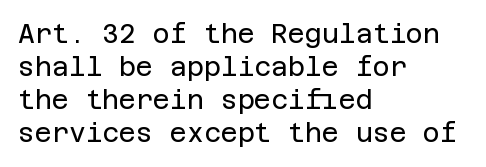
The image shows 26 px text type, upright; set left-aligned, normal line spacing (1.27x), normal letter spacing, not underlined.
